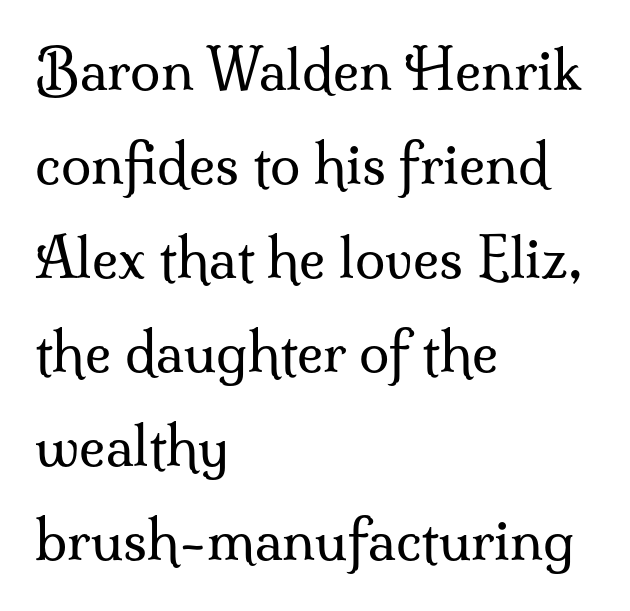
Q: Is the text bold? A: No.
Q: Is the text italic (slanted)? A: No, it is upright.
Q: Is the typeface a serif or a sans-serif typeface? A: Serif.
Q: Is the text underlined? A: No.
Q: How is the paragraph aligned? A: Left-aligned.
Q: Is the spacing between letters normal or unusually wide? A: Normal.
Q: Width (condensed, normal, or wide)? A: Normal.
Q: Stroke contrast? A: Medium.
Q: x-height? A: Small.
Q: Monospaced? A: No.
